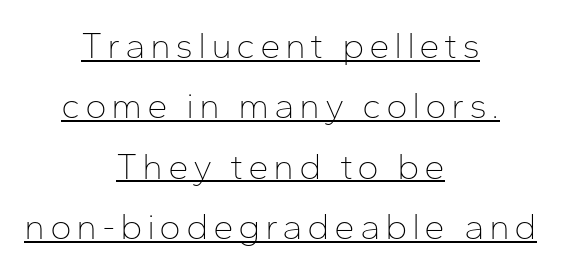
Q: Is the text bold? A: No.
Q: Is the text italic (slanted)? A: No, it is upright.
Q: Is the typeface a serif or a sans-serif typeface? A: Sans-serif.
Q: Is the text underlined? A: Yes.
Q: How is the paragraph aligned? A: Centered.
Q: Is the spacing between lines tight, normal or loose? A: Normal.
Q: Width (condensed, normal, or wide)? A: Normal.
Q: Stroke contrast? A: Low.
Q: x-height? A: Medium.
Q: Monospaced? A: No.
